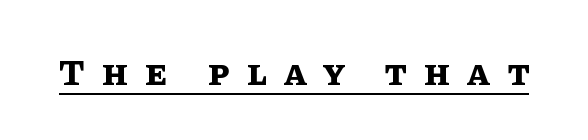
The image shows 37 px bold type, upright; set unusually wide letter spacing (+0.47 em), underlined; low stroke contrast and a large x-height.
